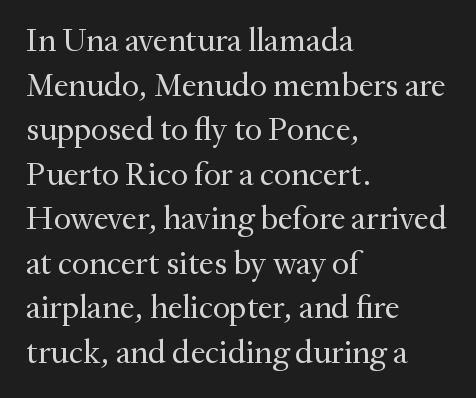
Q: Is the text bold? A: No.
Q: Is the text italic (slanted)? A: No, it is upright.
Q: Is the typeface a serif or a sans-serif typeface? A: Serif.
Q: Is the text underlined? A: No.
Q: How is the paragraph aligned? A: Left-aligned.
Q: Is the spacing between letters normal or unusually wide? A: Normal.
Q: Is the spacing between lines tight, normal or loose? A: Normal.
Q: Width (condensed, normal, or wide)? A: Normal.
Q: Stroke contrast? A: Medium.
Q: x-height? A: Small.
Q: Monospaced? A: No.
